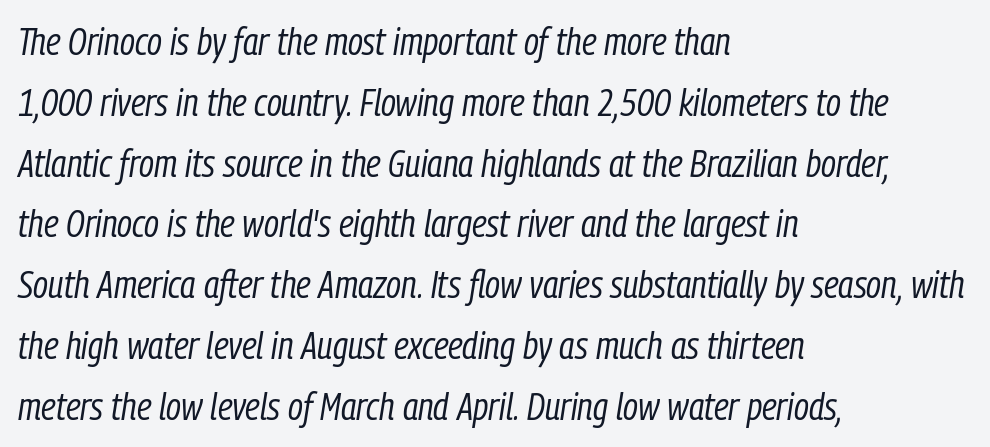
These lines stack with their left ends in a neat column. The specimen omits any rule beneath the text block's lines. Italic: yes, the glyphs are oblique. Stems and bowls with no extra thickness — not bold. Each letter keeps its own natural width here, so spacing adapts to shape. Is there much room between lines? A standard amount, neither cramped nor airy.
